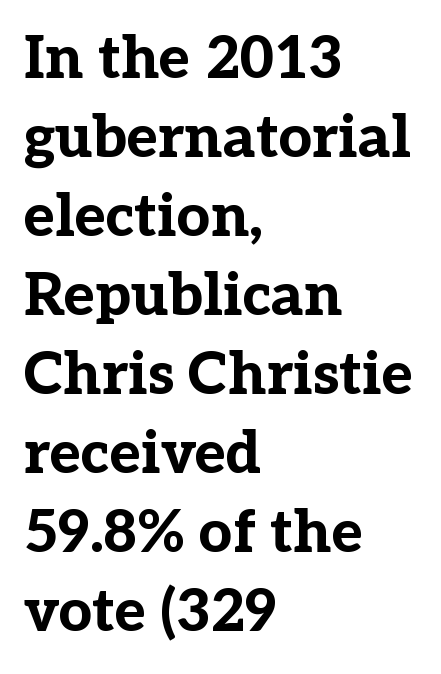
{"serif": "yes", "italic": "no", "bold": "yes", "weight": "bold", "width": "normal", "stroke_contrast": "low", "x_height": "medium", "monospaced": "no", "underline": "no", "align": "left", "line_spacing": "normal", "line_spacing_ratio": 1.34, "letter_spacing": "normal", "letter_spacing_em": 0.0, "glyph_px": 59}
